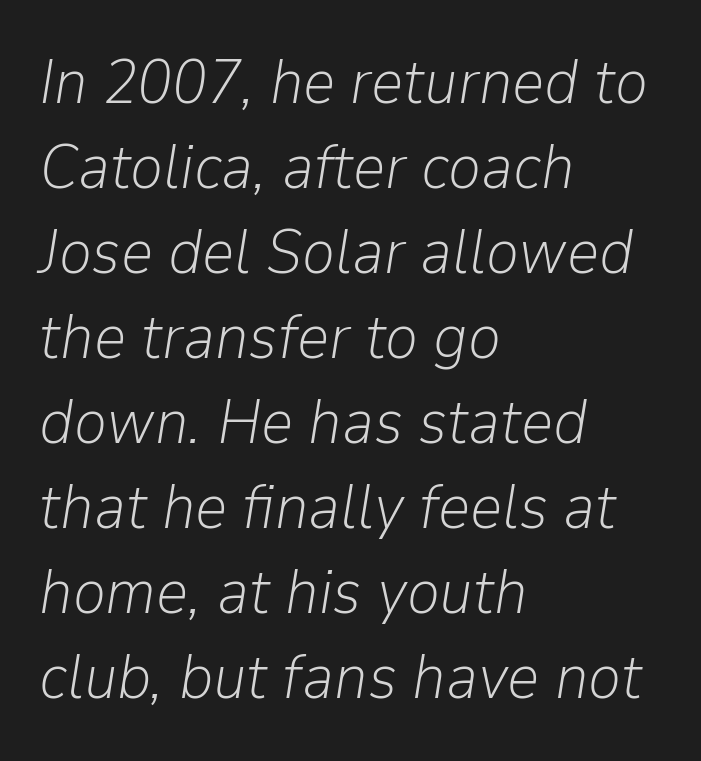
{"italic": "yes", "lean": "right", "slant_degrees": 9, "bold": "no", "weight": "light", "width": "normal", "stroke_contrast": "low", "x_height": "medium", "monospaced": "no", "underline": "no", "align": "left", "line_spacing": "normal", "line_spacing_ratio": 1.35, "letter_spacing": "normal", "letter_spacing_em": 0.0, "glyph_px": 63}
